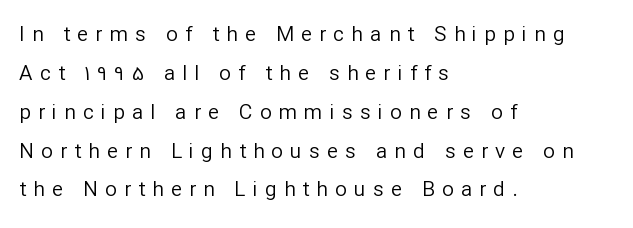
The image shows 21 px text type, upright; set left-aligned, line spacing 1.85x, unusually wide letter spacing (+0.34 em), not underlined.
